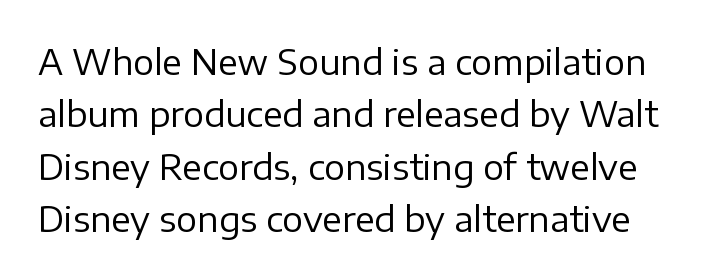
{"serif": "no", "italic": "no", "bold": "no", "weight": "regular", "width": "normal", "stroke_contrast": "low", "x_height": "medium", "monospaced": "no", "underline": "no", "line_spacing": "normal", "line_spacing_ratio": 1.5, "letter_spacing": "normal", "letter_spacing_em": 0.0, "glyph_px": 35}
